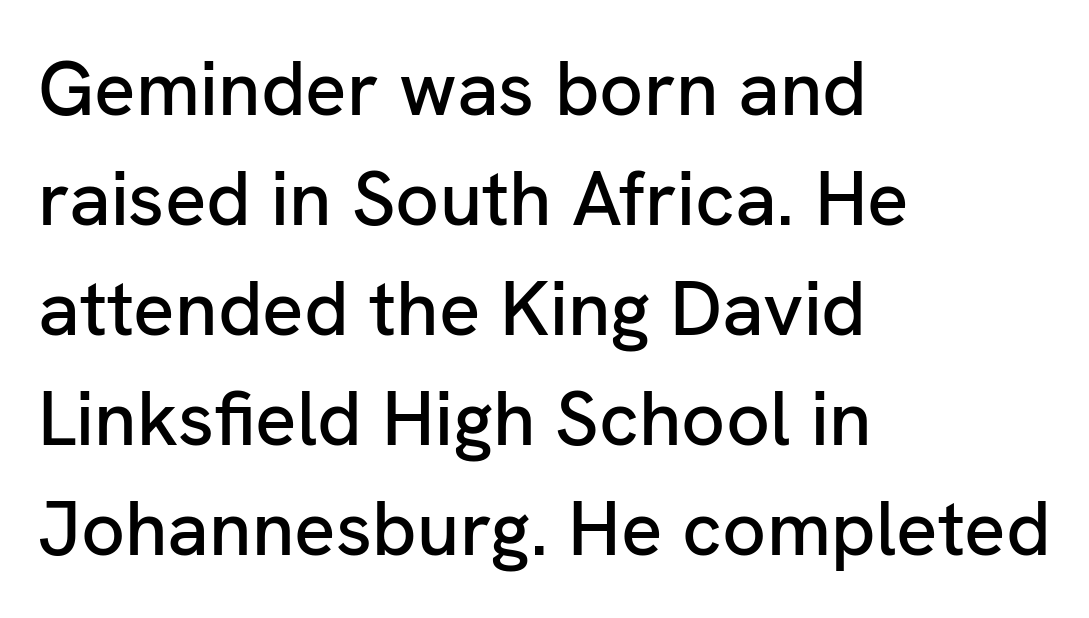
The image shows 77 px sans-serif type, upright; set left-aligned, normal line spacing (1.43x), normal letter spacing, not underlined; low stroke contrast and a medium x-height.
